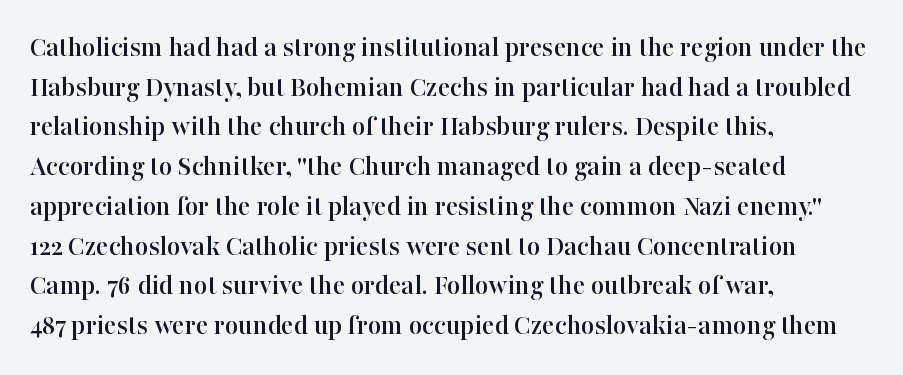
The image shows 29 px serif type, upright; set left-aligned, normal line spacing (1.37x), normal letter spacing, not underlined; high stroke contrast and a medium x-height.
